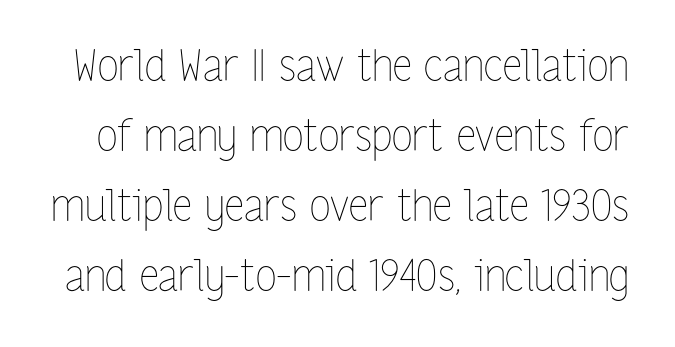
{"italic": "no", "bold": "no", "weight": "thin", "width": "condensed", "stroke_contrast": "low", "x_height": "medium", "monospaced": "no", "underline": "no", "line_spacing": "normal", "line_spacing_ratio": 1.63, "letter_spacing": "normal", "letter_spacing_em": 0.0, "glyph_px": 43}
